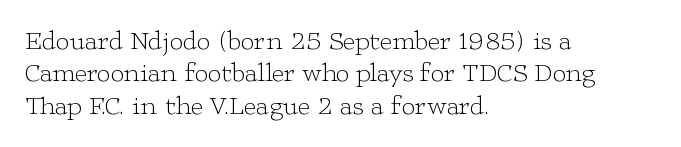
{"italic": "no", "bold": "no", "underline": "no", "align": "left", "line_spacing_ratio": 1.2, "letter_spacing": "normal", "letter_spacing_em": 0.0, "glyph_px": 27}
